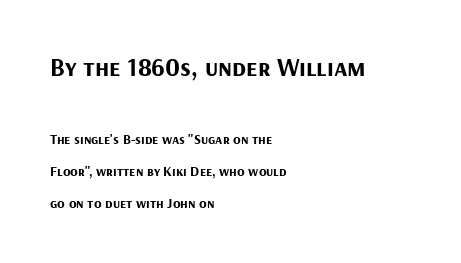
If you drew a line through each stem, it would be perfectly vertical. The rendering shrinks the type as you move from the upper chunk to the lower. If you measured baseline to baseline, you'd find a long distance. The string is rendered with underlining switched off. Look at the tracking — it's just the regular setting, nothing added.
